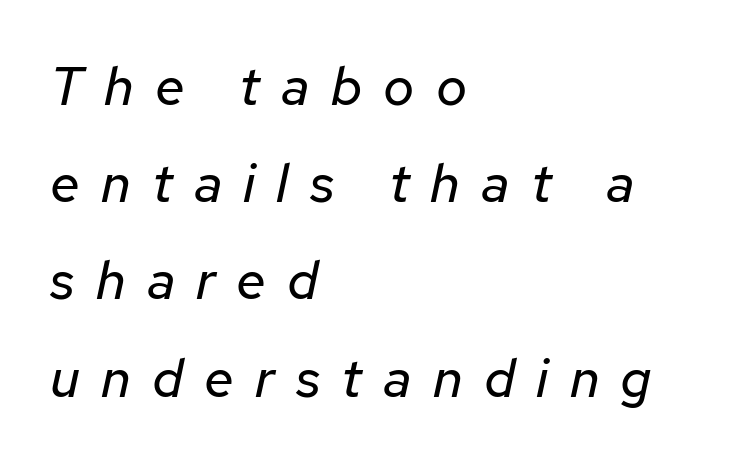
The image shows 54 px regular-weight type, italic (leaning right); set left-aligned, line spacing 1.8x, unusually wide letter spacing (+0.39 em), not underlined; low stroke contrast and a medium x-height.
